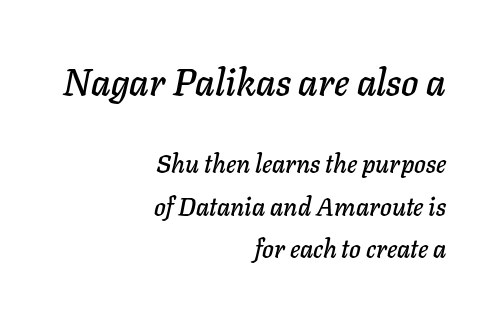
{"italic": "yes", "lean": "right", "slant_degrees": 11, "width": "normal", "stroke_contrast": "low", "x_height": "medium", "monospaced": "no", "underline": "no", "align": "right", "line_spacing": "normal", "line_spacing_ratio": 1.7, "letter_spacing": "normal", "letter_spacing_em": 0.0, "larger_block": "first", "size_ratio": 1.48, "glyph_px": 37}
